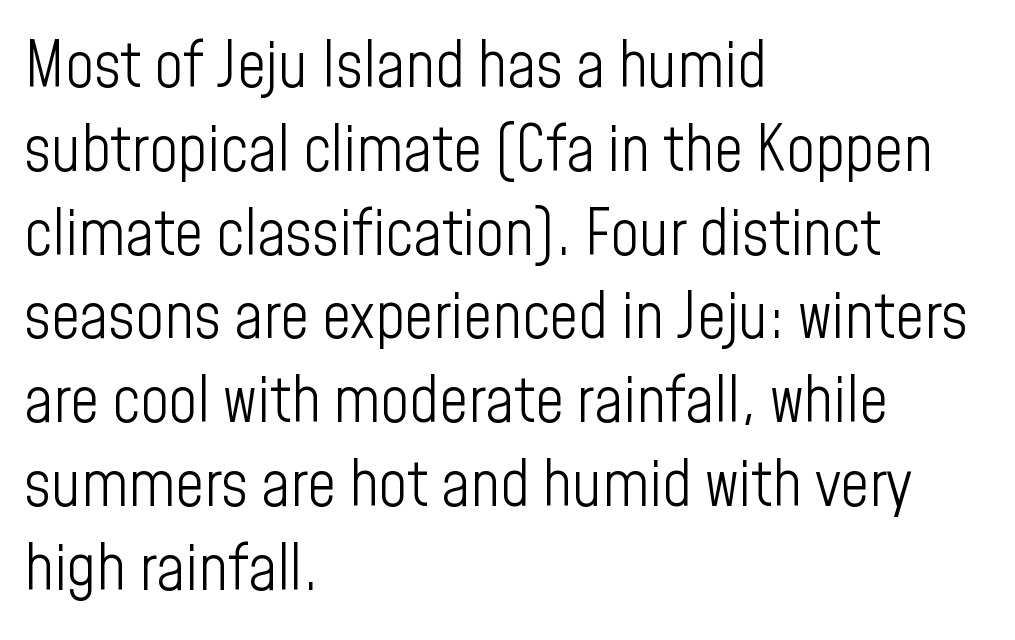
Teacher's note: observe the even left margin — that is flush-left alignment. Bold? No — there's no thickening of the strokes. Baseline-to-baseline distance is the conventional proportion of letter height. The face used here is proportionally spaced, like ordinary book or web type. It's the straight-up-and-down kind of type.
